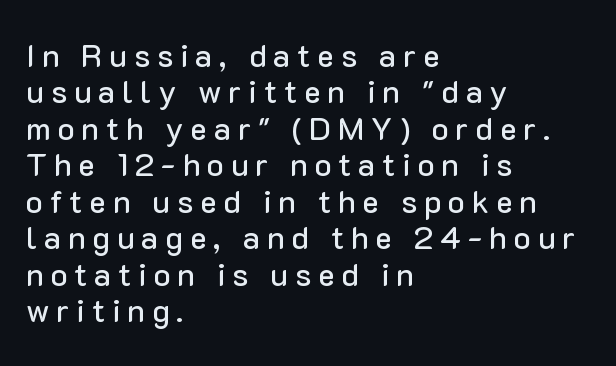
{"serif": "no", "italic": "no", "width": "normal", "stroke_contrast": "low", "x_height": "medium", "monospaced": "no", "underline": "no", "align": "left", "line_spacing": "tight", "line_spacing_ratio": 1.14, "letter_spacing": "wide", "letter_spacing_em": 0.21, "glyph_px": 32}
